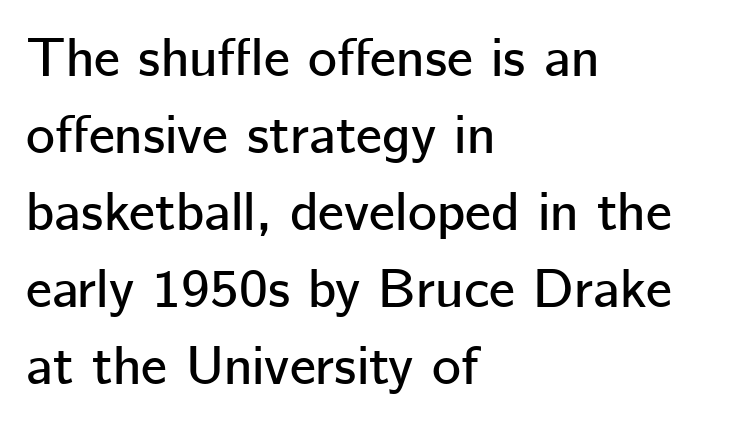
{"serif": "no", "italic": "no", "width": "normal", "stroke_contrast": "low", "x_height": "medium", "monospaced": "no", "underline": "no", "align": "left", "line_spacing": "normal", "line_spacing_ratio": 1.4, "letter_spacing": "normal", "letter_spacing_em": 0.0, "glyph_px": 55}
